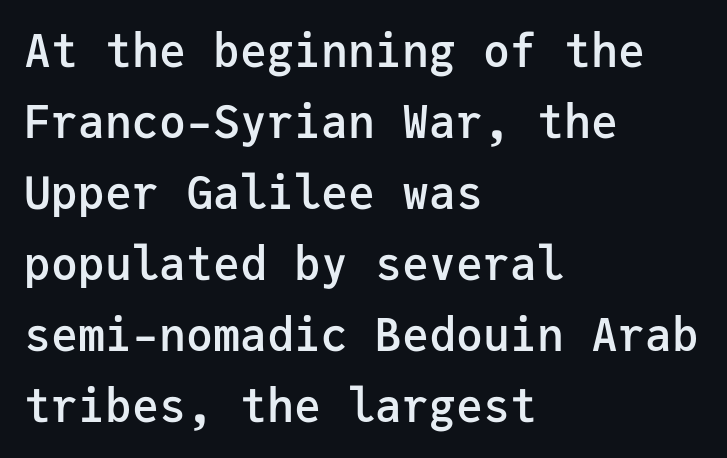
{"serif": "no", "italic": "no", "bold": "semi", "weight": "semibold", "width": "normal", "stroke_contrast": "low", "x_height": "medium", "monospaced": "yes", "underline": "no", "align": "left", "line_spacing": "normal", "line_spacing_ratio": 1.58, "letter_spacing": "normal", "letter_spacing_em": 0.0, "glyph_px": 45}
